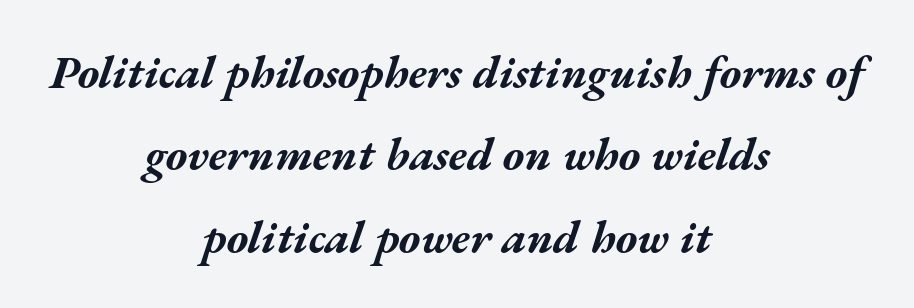
{"italic": "yes", "lean": "right", "slant_degrees": 17, "bold": "yes", "weight": "bold", "width": "wide", "stroke_contrast": "medium", "x_height": "medium", "monospaced": "no", "underline": "no", "align": "center", "line_spacing_ratio": 1.79, "letter_spacing": "normal", "letter_spacing_em": 0.0, "glyph_px": 46}
